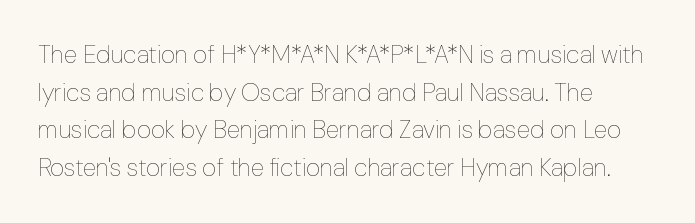
The image shows 25 px text type, upright; set left-aligned, normal line spacing (1.51x), normal letter spacing, not underlined.
